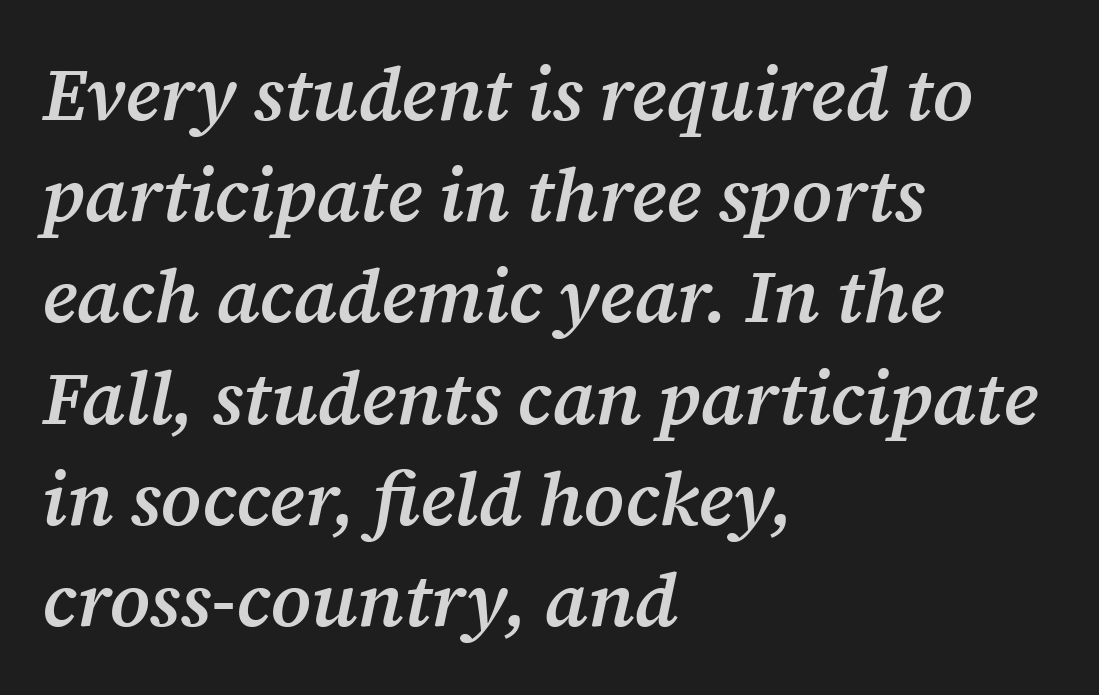
Q: Is the text bold? A: Semi-bold.
Q: Is the text italic (slanted)? A: Yes, it leans right by about 12 degrees.
Q: Is the typeface a serif or a sans-serif typeface? A: Serif.
Q: Is the text underlined? A: No.
Q: How is the paragraph aligned? A: Left-aligned.
Q: Is the spacing between letters normal or unusually wide? A: Normal.
Q: Is the spacing between lines tight, normal or loose? A: Normal.
Q: Width (condensed, normal, or wide)? A: Normal.
Q: Stroke contrast? A: Medium.
Q: x-height? A: Medium.
Q: Monospaced? A: No.
